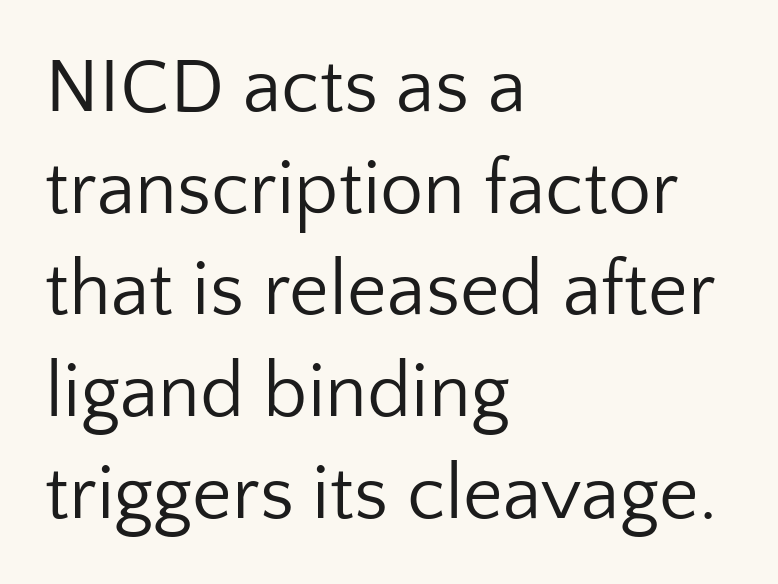
Looks like regular typesetting: each glyph gets only the width it needs. Does the leading feel generous? No, just average. The specimen omits any rule beneath the text block's lines. Notice how the stems are strictly vertical — no italics here. Is the letter spacing exaggerated? No — it looks like the ordinary default. Where is the straight margin? On the left.
